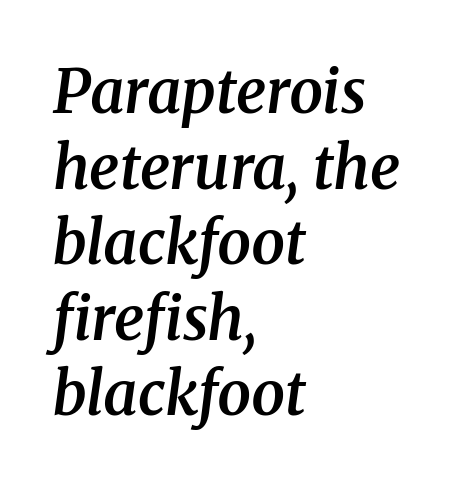
The tracking reads as untouched default to a designer's eye. A typesetter would label this face a serif. The designer left line spacing at the default. You could not count columns in this text — the font is proportionally spaced. Weight: semibold (demi). Each row of text sits above clean, open space.
